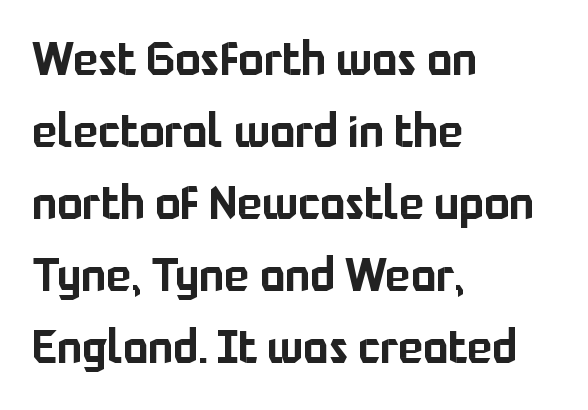
The letters advance in unequal steps, a hallmark of proportional type. Underlining? Definitely not there. The passage shown is typeset with a sans-serif family. A typesetter would call this zero additional tracking. Quick note: not italic, upright.
